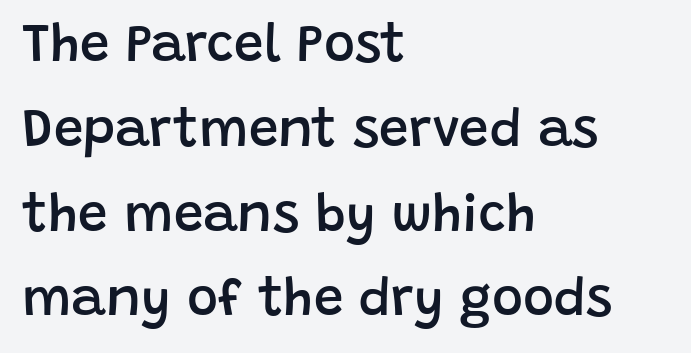
Compared with a centered layout, this one pins lines to the left instead. The face used here is a semibold: visibly heavier than regular, lighter than bold. Examine the stroke ends and you'll find no serifs. The axis of the letterforms is exactly vertical. Varying glyph widths throughout — classic text-font behaviour.
